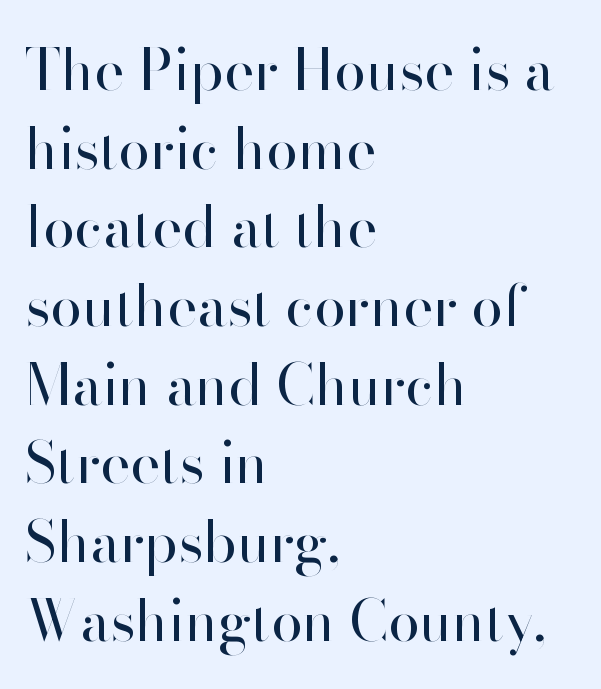
{"serif": "no", "italic": "no", "bold": "no", "weight": "regular", "width": "normal", "stroke_contrast": "high", "x_height": "small", "monospaced": "no", "underline": "no", "align": "left", "line_spacing": "normal", "line_spacing_ratio": 1.38, "letter_spacing": "normal", "letter_spacing_em": 0.0, "glyph_px": 57}
